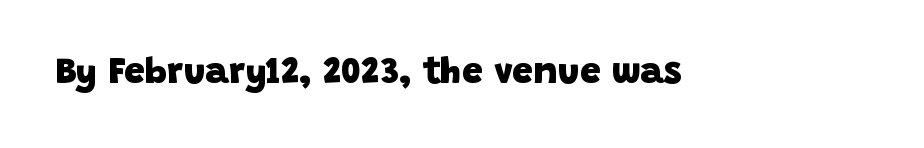
{"serif": "no", "bold": "yes", "weight": "heavy", "width": "normal", "stroke_contrast": "low", "x_height": "large", "monospaced": "no", "underline": "no", "letter_spacing": "normal", "letter_spacing_em": 0.0, "glyph_px": 37}
